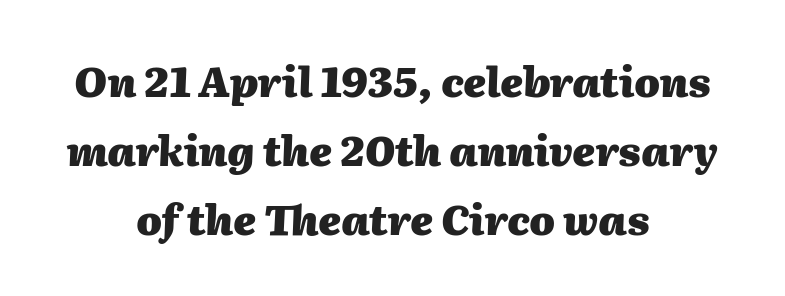
The image shows 41 px heavy type, italic (leaning right); set centered, normal line spacing (1.68x), normal letter spacing, not underlined; medium stroke contrast and a medium x-height.
